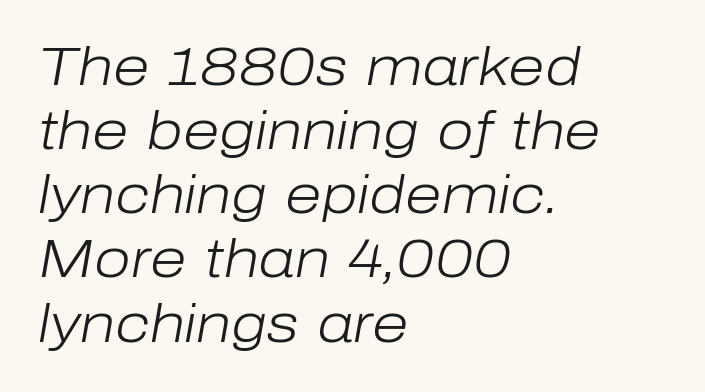
Q: Is the text bold? A: No.
Q: Is the text italic (slanted)? A: Yes, it leans right by about 10 degrees.
Q: Is the text underlined? A: No.
Q: How is the paragraph aligned? A: Left-aligned.
Q: Is the spacing between letters normal or unusually wide? A: Normal.
Q: Width (condensed, normal, or wide)? A: Normal.
Q: Stroke contrast? A: Low.
Q: x-height? A: Medium.
Q: Monospaced? A: No.
